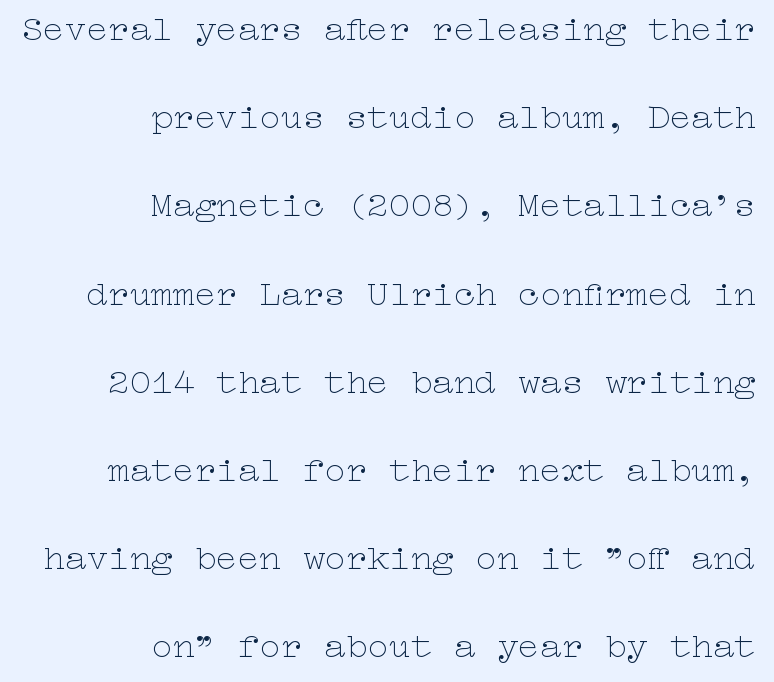
Q: Is the text bold? A: No.
Q: Is the text italic (slanted)? A: No, it is upright.
Q: Is the text underlined? A: No.
Q: How is the paragraph aligned? A: Right-aligned.
Q: Is the spacing between letters normal or unusually wide? A: Normal.
Q: Is the spacing between lines tight, normal or loose? A: Loose.
Q: Width (condensed, normal, or wide)? A: Wide.
Q: Stroke contrast? A: Low.
Q: x-height? A: Medium.
